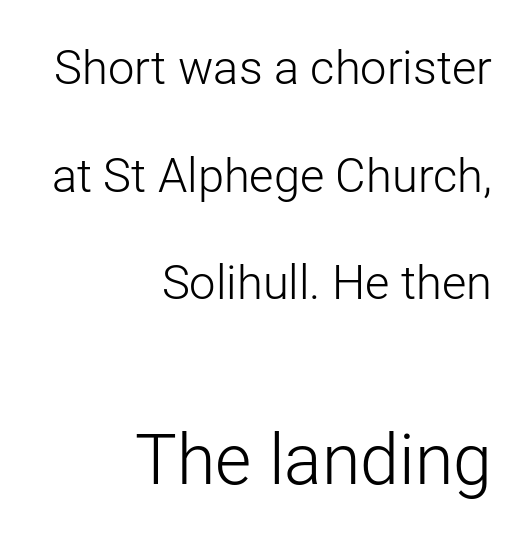
Honestly, the letter spacing is just normal — you wouldn't notice it. Vertical spacing — loose. If you drew a line through each stem, it would be perfectly vertical. Regarding serifs, this sample does without them. Larger block? The one below; the one above is distinctly smaller.
